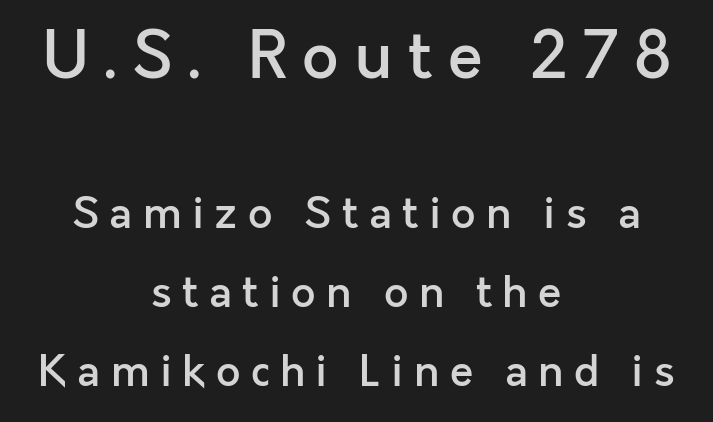
Short and long lines alike share a common midpoint. Large over small — that's the arrangement of the two blocks here. A typesetter would call this proportional, since set widths differ per character. Weight check: semibold — heavier than regular, not quite bold.
